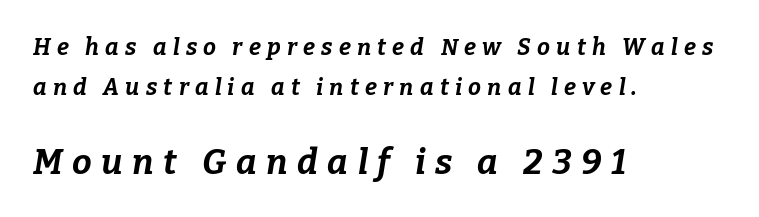
{"italic": "yes", "lean": "right", "slant_degrees": 9, "bold": "yes", "weight": "bold", "width": "normal", "stroke_contrast": "low", "x_height": "medium", "monospaced": "no", "underline": "no", "align": "left", "line_spacing_ratio": 1.73, "letter_spacing": "wide", "letter_spacing_em": 0.27, "larger_block": "second", "size_ratio": 1.52, "glyph_px": 35}
